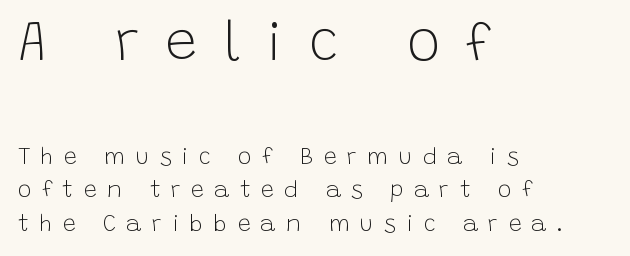
The image shows 57 px light sans-serif type, upright; set left-aligned, normal line spacing (1.46x), unusually wide letter spacing (+0.45 em), not underlined; the first (top) block is 2.48x larger; low stroke contrast and a large x-height.
